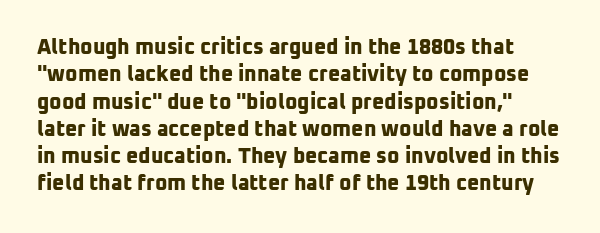
Q: Is the text bold? A: Yes.
Q: Is the text underlined? A: No.
Q: Is the spacing between letters normal or unusually wide? A: Normal.
Q: Is the spacing between lines tight, normal or loose? A: Normal.
